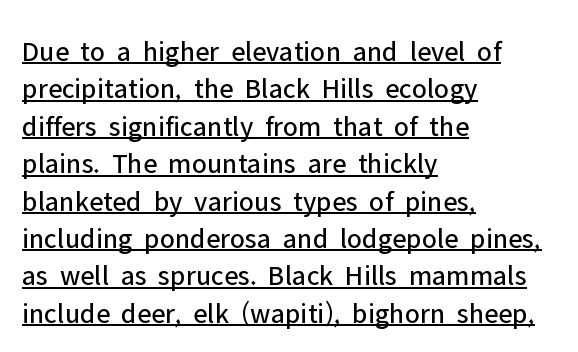
{"serif": "no", "italic": "no", "bold": "no", "weight": "regular", "width": "normal", "stroke_contrast": "low", "x_height": "medium", "monospaced": "no", "underline": "yes", "align": "left", "line_spacing": "normal", "line_spacing_ratio": 1.29, "letter_spacing": "normal", "letter_spacing_em": 0.0, "glyph_px": 29}
